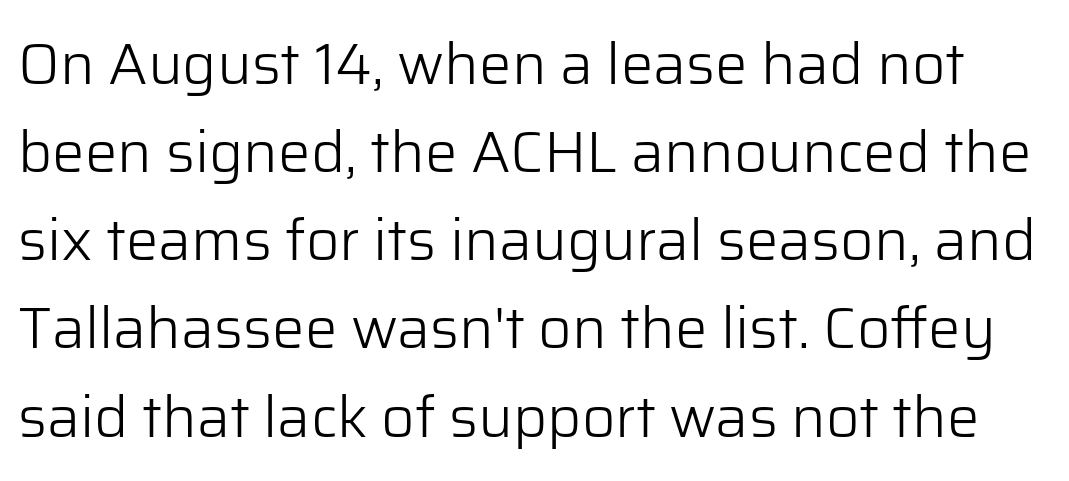
Q: Is the text bold? A: No.
Q: Is the text italic (slanted)? A: No, it is upright.
Q: Is the typeface a serif or a sans-serif typeface? A: Sans-serif.
Q: Is the text underlined? A: No.
Q: Is the spacing between letters normal or unusually wide? A: Normal.
Q: Is the spacing between lines tight, normal or loose? A: Normal.
Q: Width (condensed, normal, or wide)? A: Normal.
Q: Stroke contrast? A: Low.
Q: x-height? A: Medium.
Q: Monospaced? A: No.
